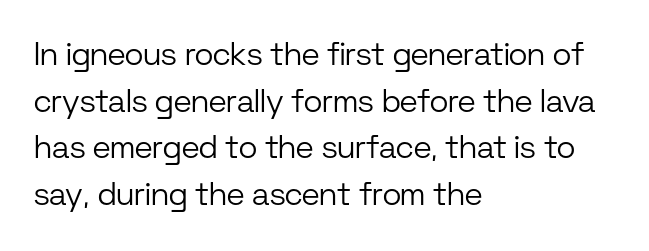
Note the varied advance widths — an 'i' is clearly narrower than an 'm'. One glance says typical: line gaps are just what's usual. The letters look calm and open, with moderate or lighter stems. The gaps between neighbouring characters are ordinary and unremarkable. This is sans-serif lettering, the kind often seen on screens and signage. Line starts are locked; line ends wander.
